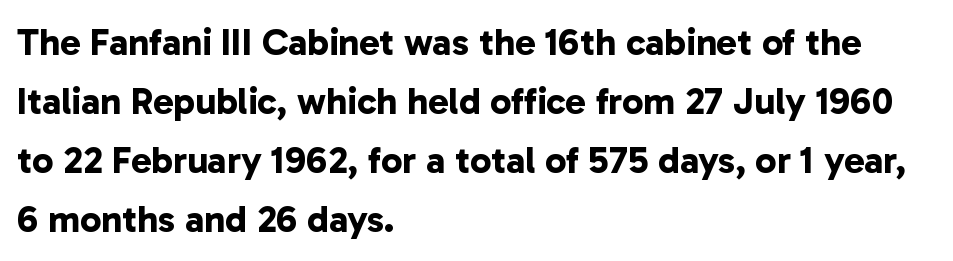
Q: Is the text bold? A: Yes.
Q: Is the typeface a serif or a sans-serif typeface? A: Sans-serif.
Q: Is the text underlined? A: No.
Q: How is the paragraph aligned? A: Left-aligned.
Q: Is the spacing between letters normal or unusually wide? A: Normal.
Q: Is the spacing between lines tight, normal or loose? A: Normal.
Q: Width (condensed, normal, or wide)? A: Normal.
Q: Stroke contrast? A: Low.
Q: x-height? A: Medium.
Q: Monospaced? A: No.
